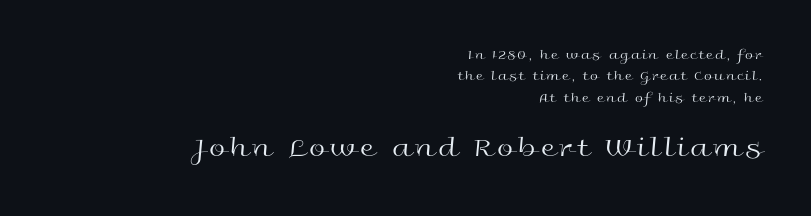
Q: Is the text bold? A: No.
Q: Is the text italic (slanted)? A: No, it is upright.
Q: Is the typeface a serif or a sans-serif typeface? A: Sans-serif.
Q: Is the text underlined? A: No.
Q: How is the paragraph aligned? A: Right-aligned.
Q: Is the spacing between lines tight, normal or loose? A: Normal.
Q: Which block of text is set in a larger size, the first (top) or the second (bottom)? A: The second (bottom) one.
Q: Width (condensed, normal, or wide)? A: Wide.
Q: x-height? A: Medium.
Q: Monospaced? A: No.
